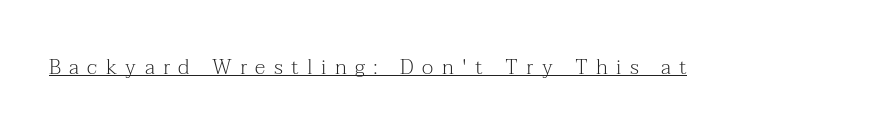
The image shows 21 px text type, upright; set unusually wide letter spacing (+0.4 em), underlined.
